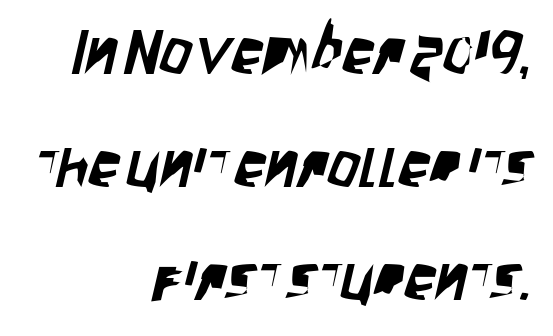
Q: Is the typeface a serif or a sans-serif typeface? A: Sans-serif.
Q: Is the text underlined? A: No.
Q: How is the paragraph aligned? A: Right-aligned.
Q: Is the spacing between letters normal or unusually wide? A: Normal.
Q: Width (condensed, normal, or wide)? A: Condensed.
Q: Stroke contrast? A: Low.
Q: x-height? A: Large.
Q: Monospaced? A: No.
